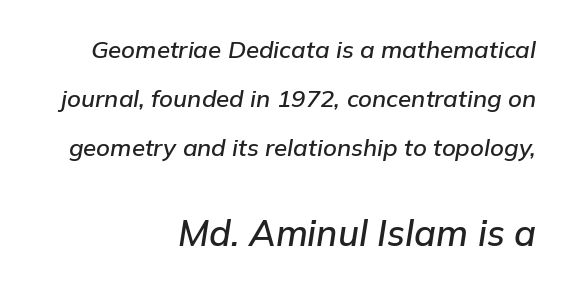
Here the designer chose a conventional face with non-uniform glyph widths. Observe the ordinary spacing: letters are neighbours, not strangers. The composition opens small and finishes big. The typesetter chose a ragged-left arrangement here. You can tell it's italic because the verticals aren't actually vertical. Lines of text with bare space underneath.
